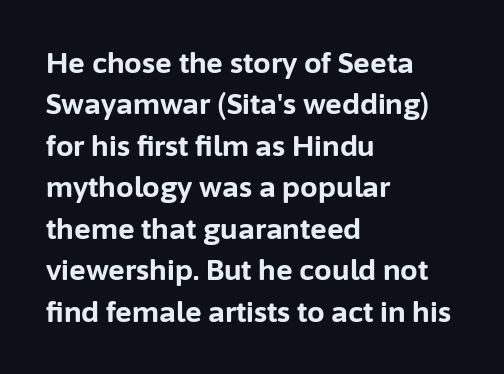
Q: Is the text bold? A: Yes.
Q: Is the text italic (slanted)? A: No, it is upright.
Q: Is the typeface a serif or a sans-serif typeface? A: Sans-serif.
Q: Is the text underlined? A: No.
Q: How is the paragraph aligned? A: Left-aligned.
Q: Is the spacing between letters normal or unusually wide? A: Normal.
Q: Is the spacing between lines tight, normal or loose? A: Normal.
Q: Width (condensed, normal, or wide)? A: Normal.
Q: Stroke contrast? A: Low.
Q: x-height? A: Medium.
Q: Monospaced? A: No.
